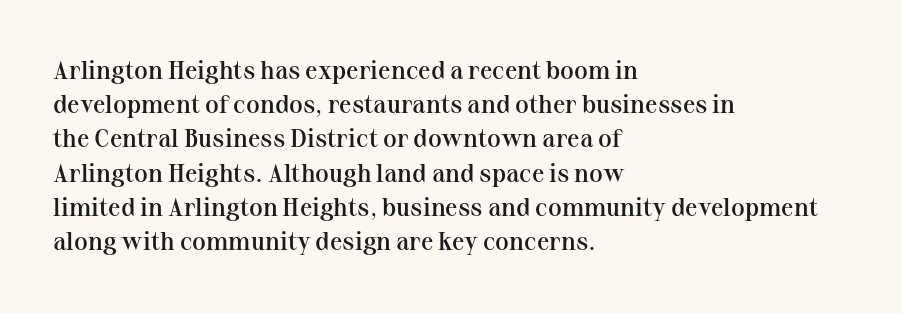
{"italic": "no", "bold": "semi", "underline": "no", "align": "left", "line_spacing": "normal", "line_spacing_ratio": 1.37, "letter_spacing": "normal", "letter_spacing_em": 0.0, "glyph_px": 25}
